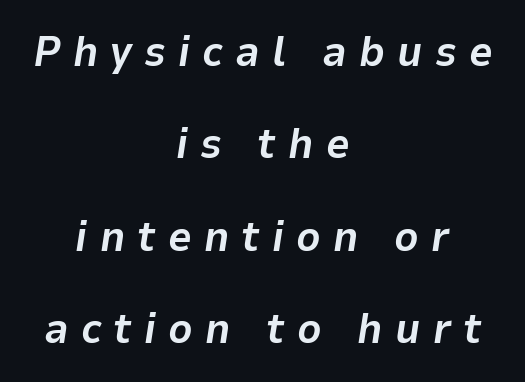
If you drew a line through each stem, it would be angled. Letters rest on an invisible, unmarked baseline. This rendering uses center alignment, leaving both contours irregular but symmetric. Honestly, the letter spacing is so wide it's the main thing you notice. Does the leading feel generous? Absolutely, it's lavish.
